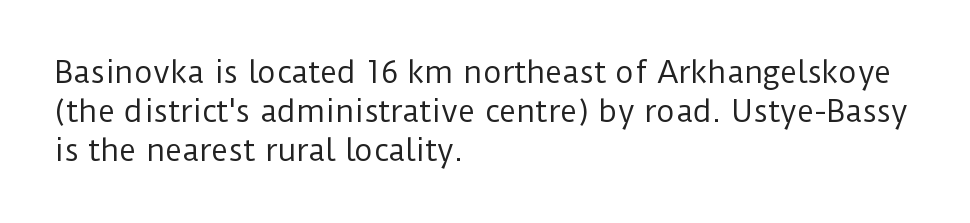
Q: Is the text bold? A: No.
Q: Is the text italic (slanted)? A: No, it is upright.
Q: Is the typeface a serif or a sans-serif typeface? A: Sans-serif.
Q: Is the text underlined? A: No.
Q: How is the paragraph aligned? A: Left-aligned.
Q: Is the spacing between letters normal or unusually wide? A: Normal.
Q: Is the spacing between lines tight, normal or loose? A: Normal.
Q: Width (condensed, normal, or wide)? A: Normal.
Q: Stroke contrast? A: Low.
Q: x-height? A: Medium.
Q: Monospaced? A: No.
